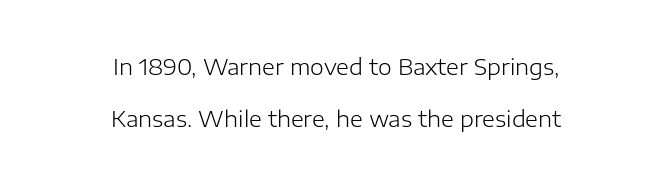
The image shows 22 px text type, upright; set centered, loose line spacing (2.38x), normal letter spacing, not underlined.
